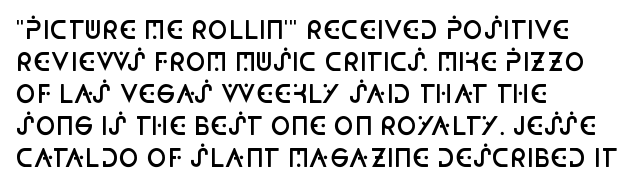
Q: Is the text bold? A: Semi-bold.
Q: Is the text italic (slanted)? A: No, it is upright.
Q: Is the text underlined? A: No.
Q: How is the paragraph aligned? A: Left-aligned.
Q: Is the spacing between letters normal or unusually wide? A: Normal.
Q: Is the spacing between lines tight, normal or loose? A: Normal.
